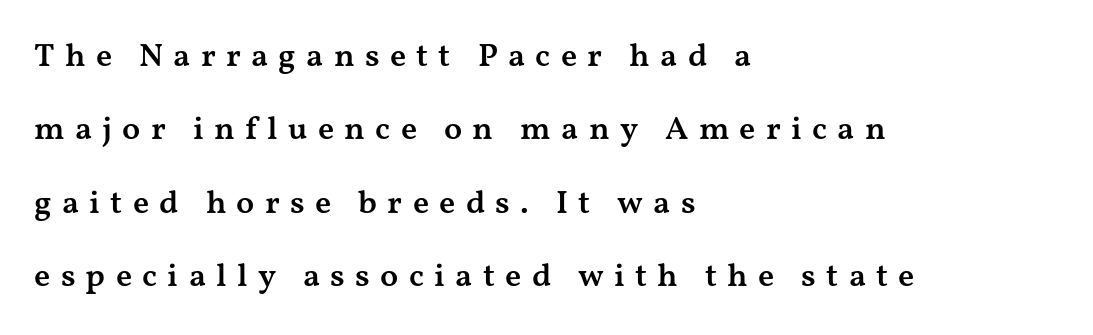
{"serif": "yes", "italic": "no", "bold": "semi", "weight": "semibold", "width": "wide", "stroke_contrast": "medium", "x_height": "medium", "monospaced": "no", "underline": "no", "align": "left", "line_spacing": "loose", "line_spacing_ratio": 2.22, "letter_spacing": "wide", "letter_spacing_em": 0.31, "glyph_px": 33}
